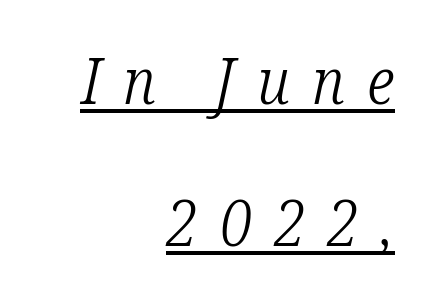
Q: Is the text bold? A: No.
Q: Is the text italic (slanted)? A: Yes, it leans right by about 12 degrees.
Q: Is the typeface a serif or a sans-serif typeface? A: Serif.
Q: Is the text underlined? A: Yes.
Q: How is the paragraph aligned? A: Right-aligned.
Q: Is the spacing between letters normal or unusually wide? A: Unusually wide.
Q: Is the spacing between lines tight, normal or loose? A: Loose.
Q: Width (condensed, normal, or wide)? A: Condensed.
Q: Stroke contrast? A: Low.
Q: x-height? A: Medium.
Q: Monospaced? A: No.
